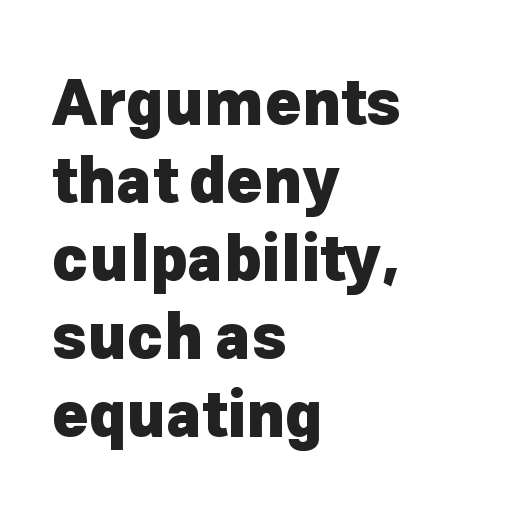
The image shows 62 px heavy sans-serif type, upright; set left-aligned, normal line spacing (1.26x), normal letter spacing, not underlined; low stroke contrast and a medium x-height.
